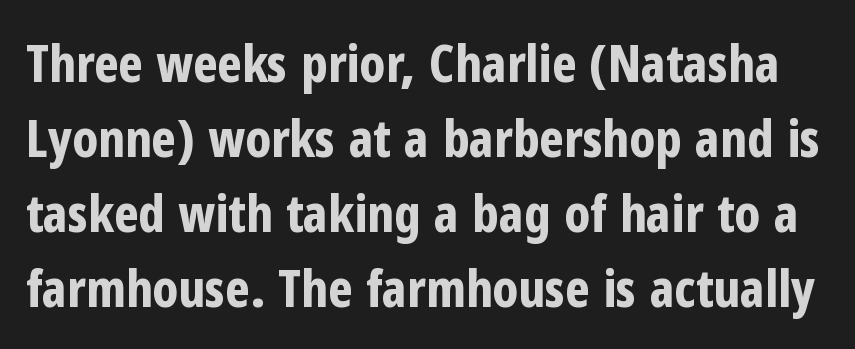
{"serif": "no", "italic": "no", "bold": "yes", "weight": "bold", "width": "condensed", "stroke_contrast": "low", "x_height": "medium", "monospaced": "no", "underline": "no", "line_spacing": "normal", "line_spacing_ratio": 1.44, "letter_spacing": "normal", "letter_spacing_em": 0.0, "glyph_px": 52}
